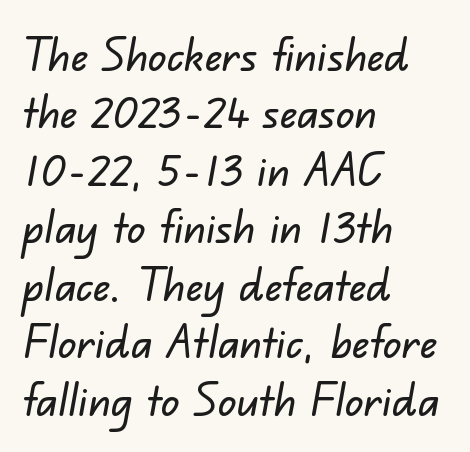
The image shows 46 px sans-serif type; set left-aligned, normal line spacing (1.25x), normal letter spacing, not underlined; low stroke contrast and a small x-height.
